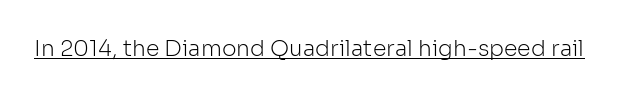
Does a line run under the words? Yes, clearly. Each word holds together tightly as a unit, with standard inter-letter gaps. When letters stand straight like this, we call the style roman or upright. Compared with a typical body face, this is equally light or lighter still.
